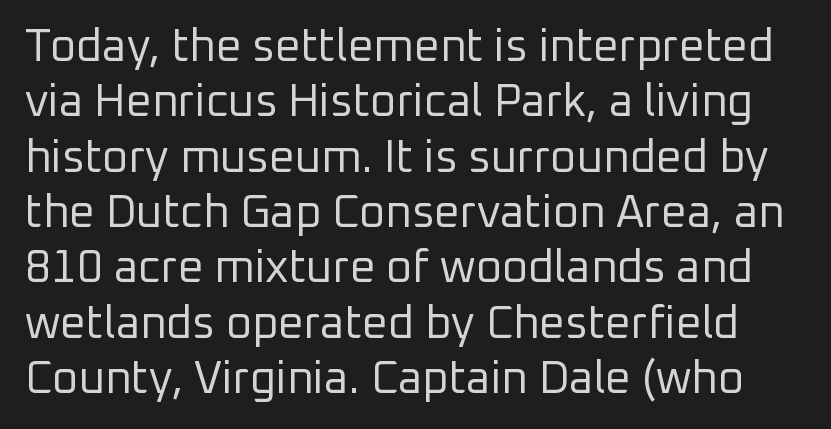
Q: Is the text bold? A: No.
Q: Is the text italic (slanted)? A: No, it is upright.
Q: Is the typeface a serif or a sans-serif typeface? A: Sans-serif.
Q: Is the text underlined? A: No.
Q: Is the spacing between letters normal or unusually wide? A: Normal.
Q: Width (condensed, normal, or wide)? A: Normal.
Q: Stroke contrast? A: Low.
Q: x-height? A: Medium.
Q: Monospaced? A: No.
